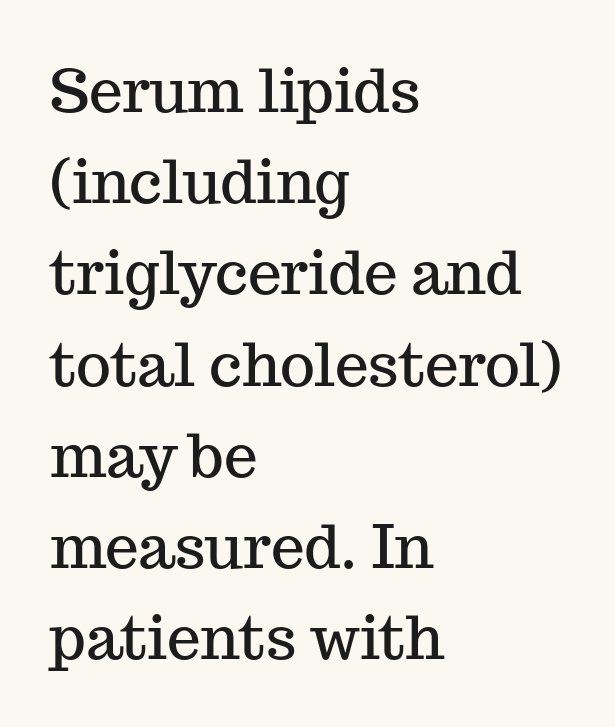
The image shows 60 px serif type, upright; set left-aligned, normal line spacing (1.52x), normal letter spacing, not underlined; medium stroke contrast and a medium x-height.
